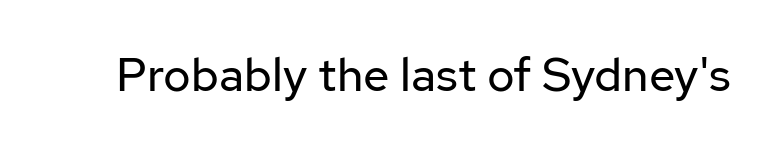
{"serif": "no", "italic": "no", "bold": "no", "weight": "regular", "width": "normal", "stroke_contrast": "low", "x_height": "medium", "monospaced": "no", "underline": "no", "letter_spacing": "normal", "letter_spacing_em": 0.0, "glyph_px": 47}
